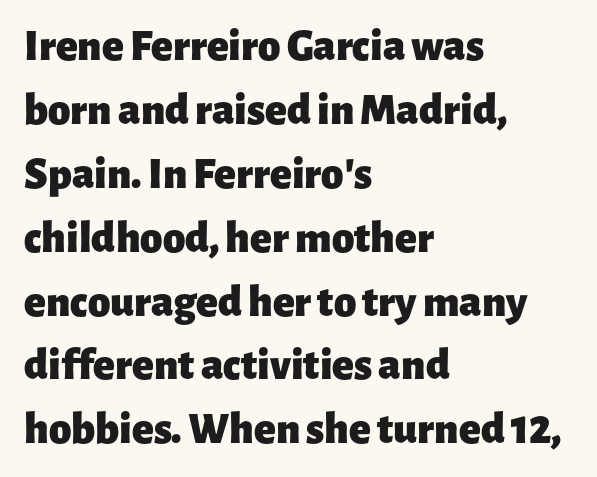
{"serif": "no", "italic": "no", "bold": "yes", "weight": "heavy", "width": "normal", "stroke_contrast": "low", "x_height": "medium", "monospaced": "no", "underline": "no", "align": "left", "line_spacing": "normal", "line_spacing_ratio": 1.42, "letter_spacing": "normal", "letter_spacing_em": 0.0, "glyph_px": 45}
